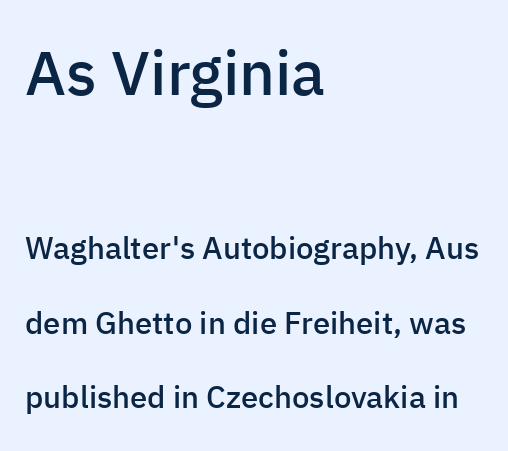
{"serif": "no", "italic": "no", "bold": "semi", "weight": "semibold", "width": "normal", "stroke_contrast": "low", "x_height": "medium", "monospaced": "no", "underline": "no", "align": "left", "line_spacing": "loose", "line_spacing_ratio": 2.41, "letter_spacing": "normal", "letter_spacing_em": 0.0, "larger_block": "first", "size_ratio": 2.0, "glyph_px": 62}
